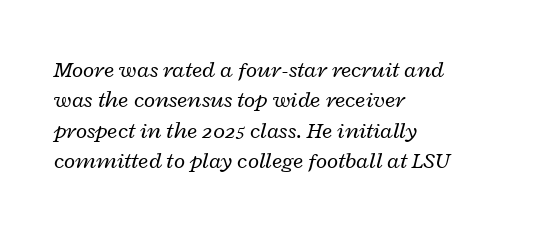
Q: Is the text bold? A: No.
Q: Is the text italic (slanted)? A: Yes, it leans right by about 12 degrees.
Q: Is the text underlined? A: No.
Q: How is the paragraph aligned? A: Left-aligned.
Q: Is the spacing between letters normal or unusually wide? A: Normal.
Q: Is the spacing between lines tight, normal or loose? A: Normal.
